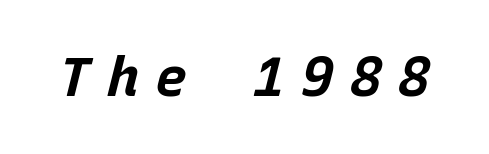
{"italic": "yes", "lean": "right", "slant_degrees": 15, "bold": "yes", "weight": "bold", "width": "normal", "stroke_contrast": "low", "x_height": "large", "monospaced": "yes", "underline": "no", "letter_spacing": "wide", "letter_spacing_em": 0.3, "glyph_px": 54}
